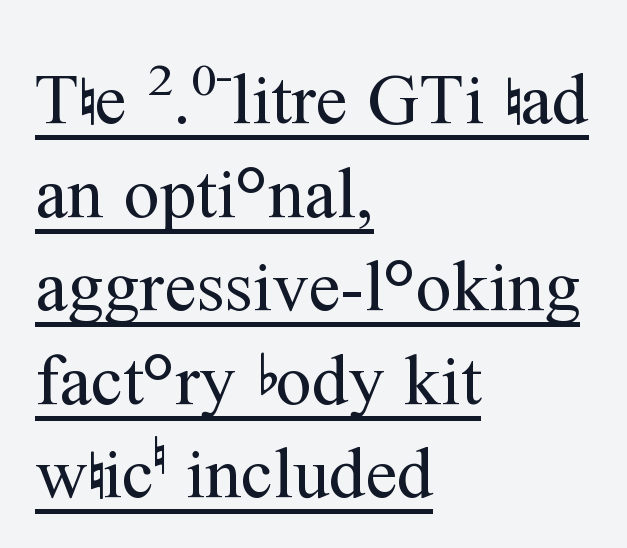
Each letter keeps its own natural width here, so spacing adapts to shape. Caption: lettering with a line underneath. Whoever set this chose a conventional vertical rhythm. Caption: multi-line text, flush left, ragged right.
